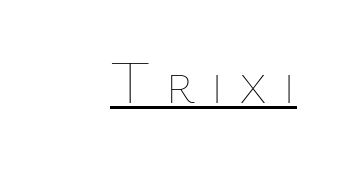
The image shows 60 px thin type, upright; set unusually wide letter spacing (+0.25 em), underlined; low stroke contrast and a medium x-height.
